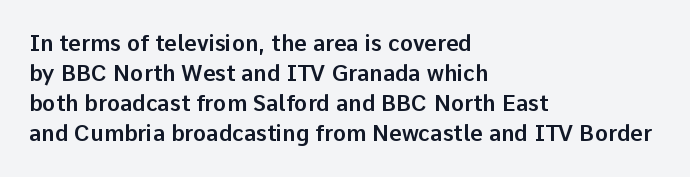
Q: Is the text italic (slanted)? A: No, it is upright.
Q: Is the text underlined? A: No.
Q: How is the paragraph aligned? A: Left-aligned.
Q: Is the spacing between letters normal or unusually wide? A: Normal.
Q: Is the spacing between lines tight, normal or loose? A: Normal.
